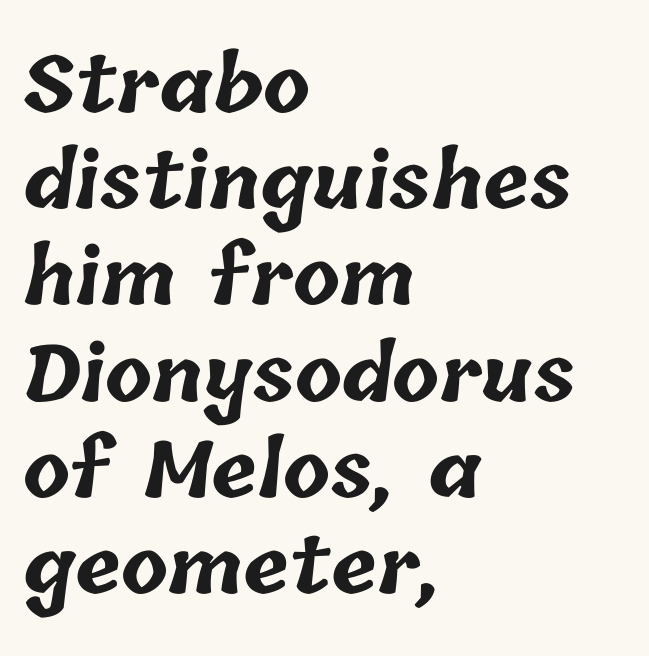
Decoration check: the copy has no underline. This sample keeps an unexceptional amount of space between lines. Here the glyphs are tracked normally, forming tight word shapes. Notice how the passage keeps a crisp vertical edge on the left only. You could not count columns in this text — the font is proportionally spaced. You'd pick this weight for a headline — it's a proper bold.
